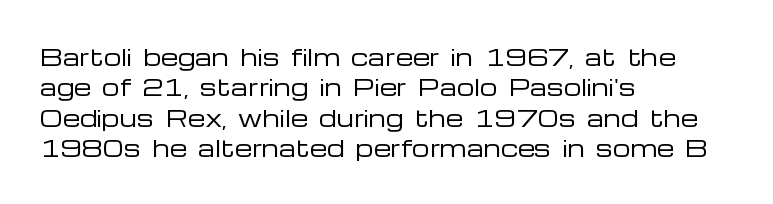
The image shows 22 px text type, upright; set left-aligned, normal line spacing (1.38x), normal letter spacing, not underlined.
